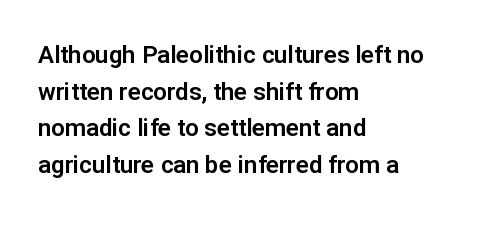
The image shows 24 px text type, upright; set left-aligned, normal line spacing (1.53x), normal letter spacing, not underlined.
